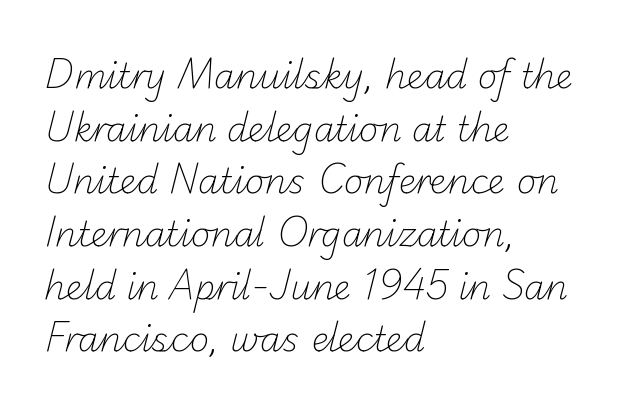
{"serif": "no", "bold": "no", "weight": "light", "width": "normal", "stroke_contrast": "low", "x_height": "small", "monospaced": "no", "underline": "no", "align": "left", "line_spacing": "normal", "line_spacing_ratio": 1.55, "letter_spacing": "normal", "letter_spacing_em": 0.0, "glyph_px": 34}
